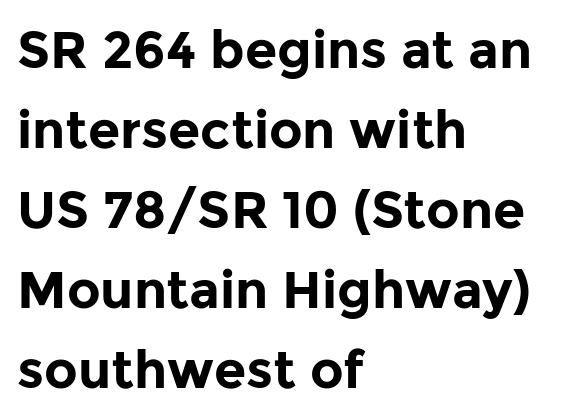
Q: Is the text bold? A: Yes.
Q: Is the text italic (slanted)? A: No, it is upright.
Q: Is the typeface a serif or a sans-serif typeface? A: Sans-serif.
Q: Is the text underlined? A: No.
Q: How is the paragraph aligned? A: Left-aligned.
Q: Is the spacing between letters normal or unusually wide? A: Normal.
Q: Is the spacing between lines tight, normal or loose? A: Normal.
Q: Width (condensed, normal, or wide)? A: Normal.
Q: Stroke contrast? A: Low.
Q: x-height? A: Medium.
Q: Monospaced? A: No.
